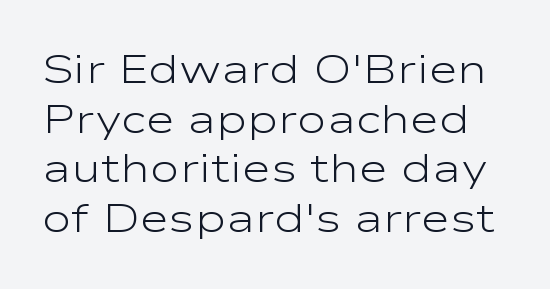
{"serif": "no", "italic": "no", "bold": "no", "weight": "light", "width": "wide", "stroke_contrast": "low", "x_height": "medium", "monospaced": "no", "underline": "no", "line_spacing_ratio": 1.24, "letter_spacing": "normal", "letter_spacing_em": 0.0, "glyph_px": 40}
